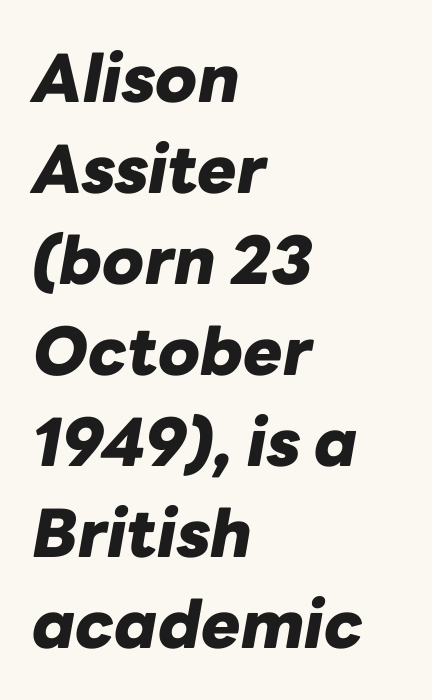
Quick note: italic. A typesetter would call this proportional, since set widths differ per character. Reading down the column, the eye jumps a familiar distance to each next line. Descenders are the only things crossing below the line. These words are printed bold, with thick strokes throughout.
